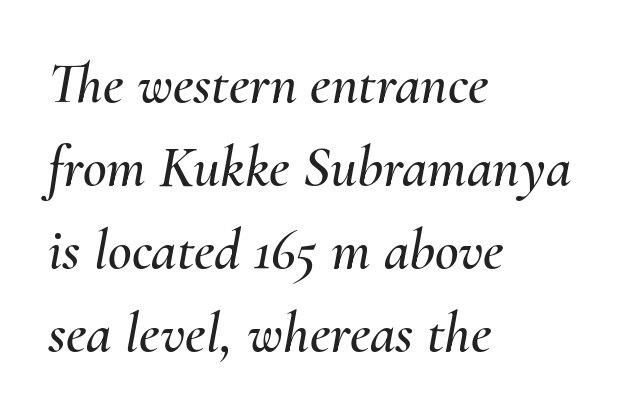
The image shows 58 px text type, italic (leaning right); set left-aligned, normal line spacing (1.43x), normal letter spacing, not underlined; medium stroke contrast and a small x-height.
